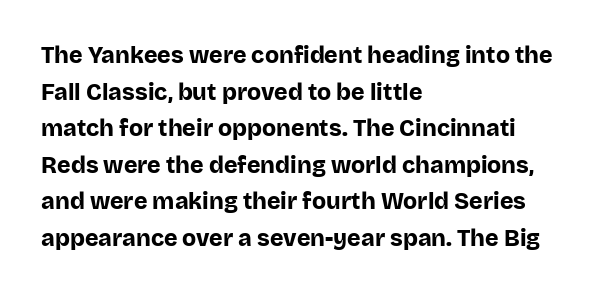
The image shows 23 px bold type, upright; set left-aligned, normal line spacing (1.59x), normal letter spacing, not underlined.
